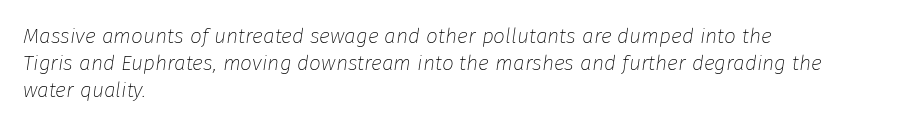
The image shows 21 px text type, italic (leaning right); set left-aligned, normal line spacing (1.28x), normal letter spacing, not underlined.
